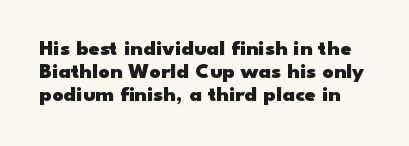
{"italic": "no", "bold": "yes", "underline": "no", "line_spacing": "tight", "line_spacing_ratio": 1.05, "letter_spacing": "normal", "letter_spacing_em": 0.0, "glyph_px": 22}
